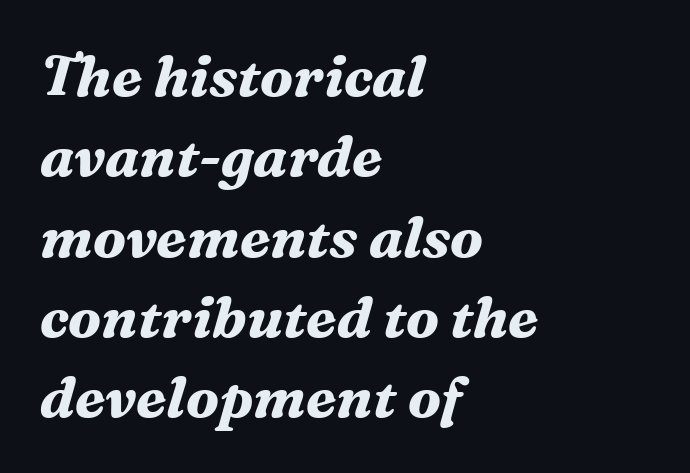
Q: Is the text bold? A: Yes.
Q: Is the text italic (slanted)? A: Yes, it leans right by about 16 degrees.
Q: Is the typeface a serif or a sans-serif typeface? A: Serif.
Q: Is the text underlined? A: No.
Q: How is the paragraph aligned? A: Left-aligned.
Q: Is the spacing between letters normal or unusually wide? A: Normal.
Q: Is the spacing between lines tight, normal or loose? A: Normal.
Q: Width (condensed, normal, or wide)? A: Normal.
Q: Stroke contrast? A: Medium.
Q: x-height? A: Medium.
Q: Monospaced? A: No.
